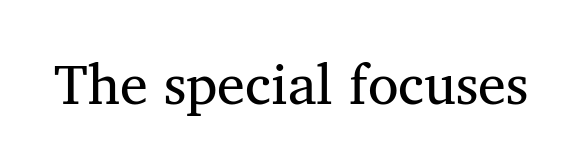
Q: Is the text bold? A: No.
Q: Is the text italic (slanted)? A: No, it is upright.
Q: Is the typeface a serif or a sans-serif typeface? A: Serif.
Q: Is the text underlined? A: No.
Q: Is the spacing between letters normal or unusually wide? A: Normal.
Q: Width (condensed, normal, or wide)? A: Normal.
Q: Stroke contrast? A: Medium.
Q: x-height? A: Medium.
Q: Monospaced? A: No.
